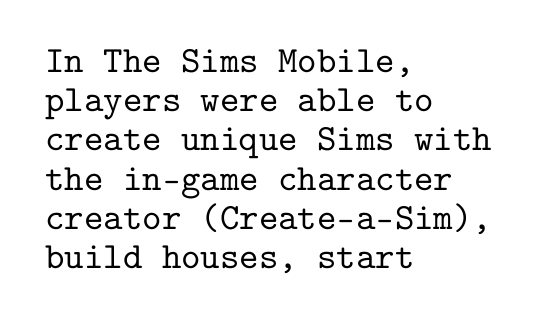
Anything drawn beneath the words? Only blank space. Fixed-width glyphs throughout — classic coding-font behaviour. Honestly, the letter spacing is just normal — you wouldn't notice it. The specimen reads as upright at a glance.
